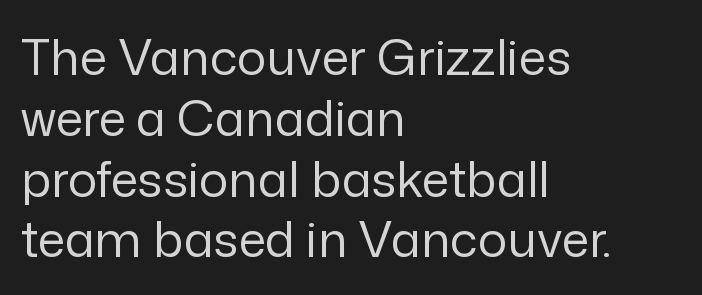
The image shows 49 px regular-weight sans-serif type, upright; set left-aligned, line spacing 1.24x, normal letter spacing, not underlined; low stroke contrast and a medium x-height.
